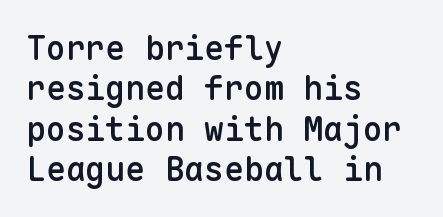
The image shows 33 px semibold sans-serif type, upright, monospaced; set left-aligned, line spacing 1.22x, normal letter spacing, not underlined; low stroke contrast and a medium x-height.
